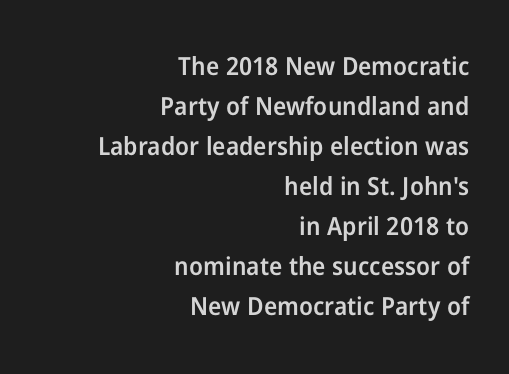
{"italic": "no", "bold": "semi", "underline": "no", "align": "right", "line_spacing": "normal", "line_spacing_ratio": 1.6, "letter_spacing": "normal", "letter_spacing_em": 0.0, "glyph_px": 25}
